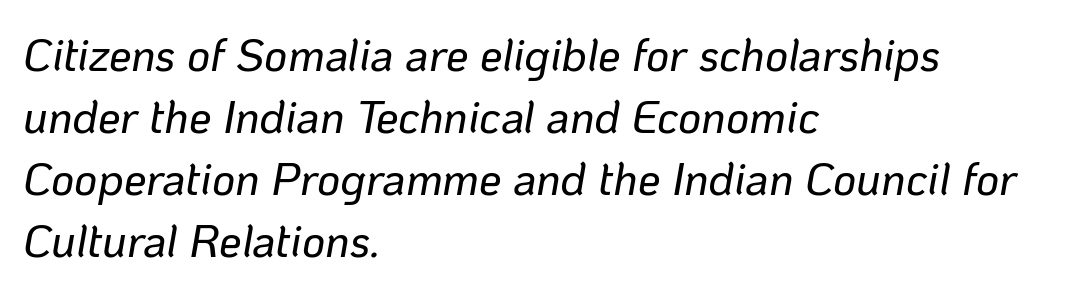
Italic: yes, the glyphs are oblique. This sample uses plain, unmodified letter spacing. The leading is moderate, giving the passage an even texture. Where is the straight margin? On the left. Rule under the text: the space is simply empty.
